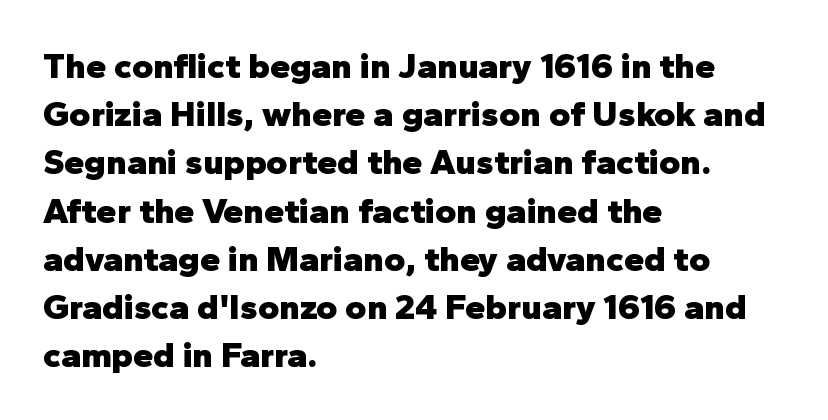
Q: Is the text bold? A: Yes.
Q: Is the text italic (slanted)? A: No, it is upright.
Q: Is the typeface a serif or a sans-serif typeface? A: Sans-serif.
Q: Is the text underlined? A: No.
Q: How is the paragraph aligned? A: Left-aligned.
Q: Is the spacing between letters normal or unusually wide? A: Normal.
Q: Is the spacing between lines tight, normal or loose? A: Normal.
Q: Width (condensed, normal, or wide)? A: Normal.
Q: Stroke contrast? A: Low.
Q: x-height? A: Medium.
Q: Monospaced? A: No.
